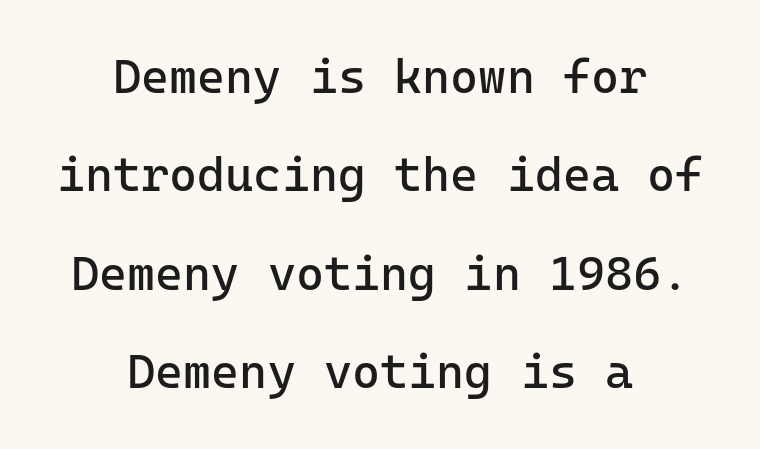
{"serif": "no", "italic": "no", "bold": "no", "weight": "regular", "width": "normal", "stroke_contrast": "low", "x_height": "medium", "monospaced": "yes", "underline": "no", "align": "center", "line_spacing": "loose", "line_spacing_ratio": 2.05, "letter_spacing": "normal", "letter_spacing_em": 0.0, "glyph_px": 48}
